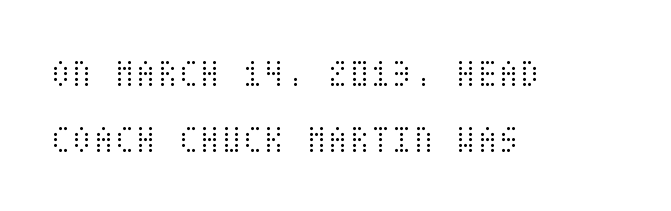
The letters look calm and open, with moderate or lighter stems. Tall strokes in this sample are plumb rather than angled. All the whitespace from short lines collects on the right. The strip under each line holds only bare page. Normally led — the rows are evenly, conventionally spaced. In terms of letterspacing, this is plain default setting.
